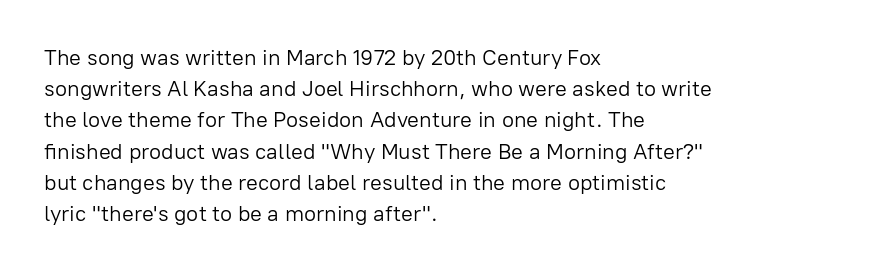
Q: Is the text bold? A: No.
Q: Is the text italic (slanted)? A: No, it is upright.
Q: Is the text underlined? A: No.
Q: How is the paragraph aligned? A: Left-aligned.
Q: Is the spacing between letters normal or unusually wide? A: Normal.
Q: Is the spacing between lines tight, normal or loose? A: Normal.
